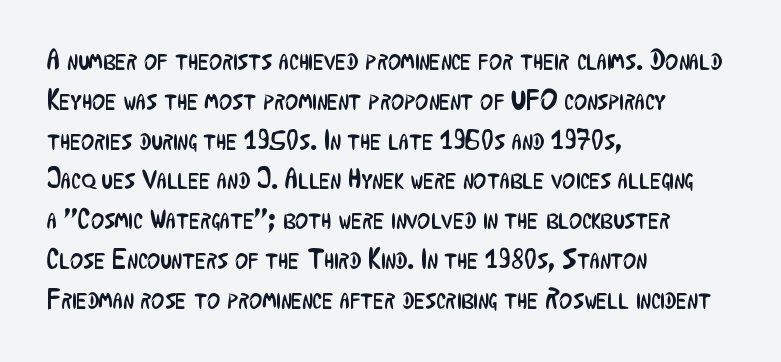
{"serif": "no", "italic": "no", "bold": "no", "weight": "regular", "width": "condensed", "stroke_contrast": "low", "x_height": "medium", "monospaced": "no", "underline": "no", "align": "left", "line_spacing": "normal", "line_spacing_ratio": 1.42, "letter_spacing": "normal", "letter_spacing_em": 0.0, "glyph_px": 28}
